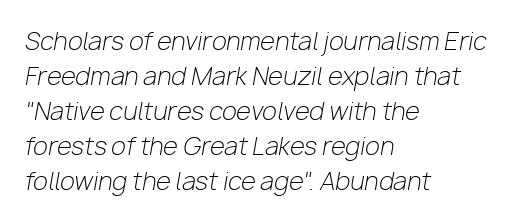
The image shows 24 px text type, italic (leaning right); set left-aligned, normal line spacing (1.46x), normal letter spacing, not underlined.
